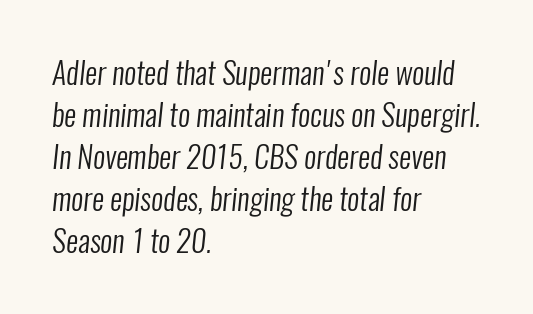
The image shows 30 px regular-weight, condensed sans-serif type; set left-aligned, normal line spacing (1.4x), normal letter spacing, not underlined; low stroke contrast and a medium x-height.
